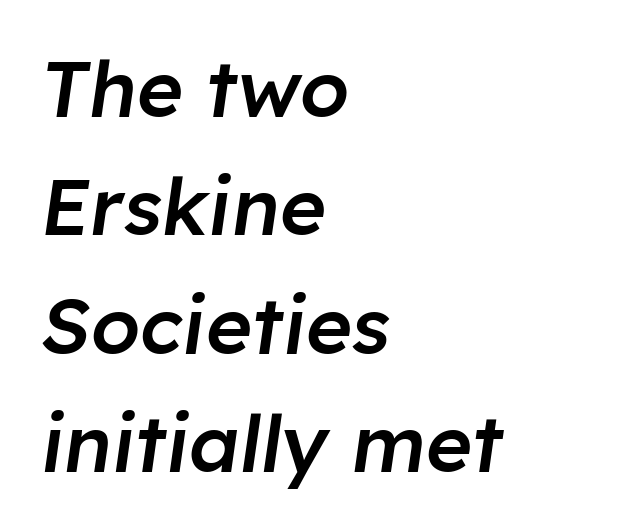
Q: Is the text bold? A: Semi-bold.
Q: Is the text italic (slanted)? A: Yes, it leans right by about 8 degrees.
Q: Is the text underlined? A: No.
Q: How is the paragraph aligned? A: Left-aligned.
Q: Is the spacing between letters normal or unusually wide? A: Normal.
Q: Is the spacing between lines tight, normal or loose? A: Normal.
Q: Width (condensed, normal, or wide)? A: Normal.
Q: Stroke contrast? A: Low.
Q: x-height? A: Medium.
Q: Monospaced? A: No.
